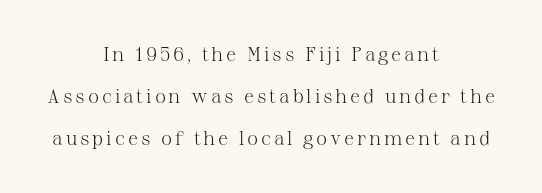
{"italic": "no", "bold": "no", "underline": "no", "align": "center", "line_spacing": "loose", "line_spacing_ratio": 2.11, "glyph_px": 20}
